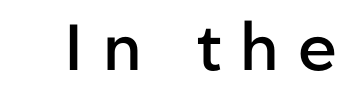
Think of a printed novel: that variable character pitch is what you see here. The specimen reads as upright at a glance. The font family rendered here belongs to the sans-serif group. The face used here is a semibold: visibly heavier than regular, lighter than bold. Underline: absent.
